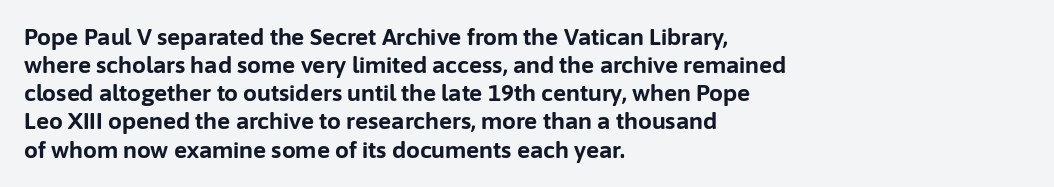
The passage is arranged the way most books set body copy — flush left. No word sits above an underline. Nobody touched the tracking dial on this one. Stroke thickness is high; the sample reads as a true bold.
